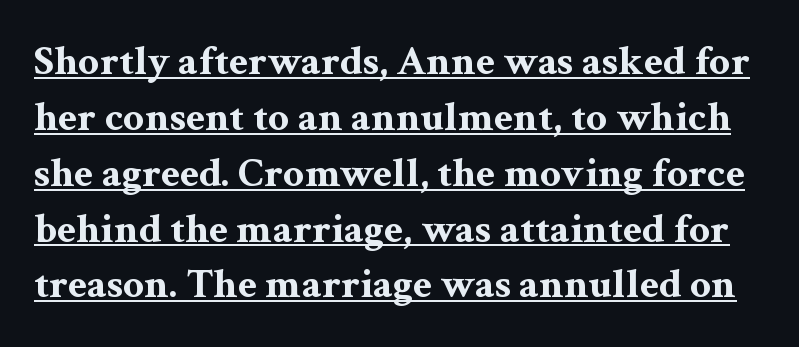
{"serif": "yes", "italic": "no", "bold": "yes", "weight": "bold", "width": "wide", "stroke_contrast": "medium", "x_height": "medium", "monospaced": "no", "underline": "yes", "line_spacing": "normal", "line_spacing_ratio": 1.33, "letter_spacing": "normal", "letter_spacing_em": 0.0, "glyph_px": 42}
